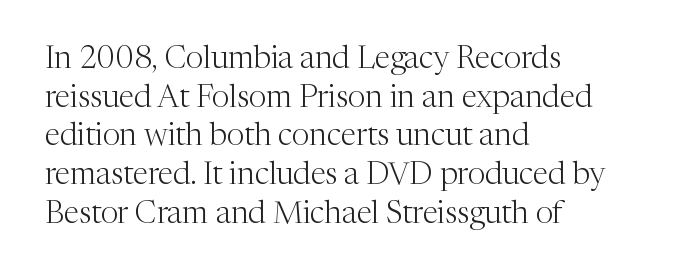
The image shows 31 px light serif type, upright; set left-aligned, normal line spacing (1.25x), normal letter spacing, not underlined; medium stroke contrast and a medium x-height.
